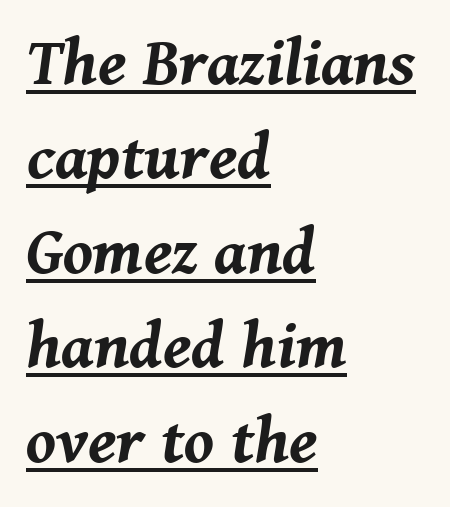
The image shows 66 px bold type, italic (leaning right); set left-aligned, normal line spacing (1.43x), normal letter spacing, underlined; medium stroke contrast and a medium x-height.
